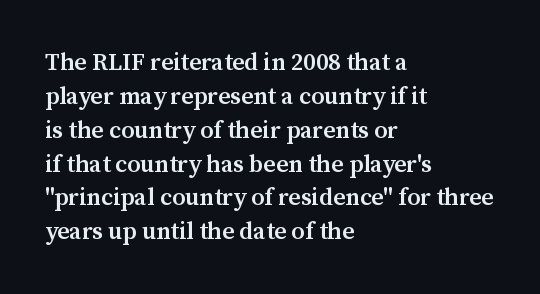
The image shows 24 px text type, upright; set left-aligned, normal line spacing (1.41x), normal letter spacing, not underlined.
